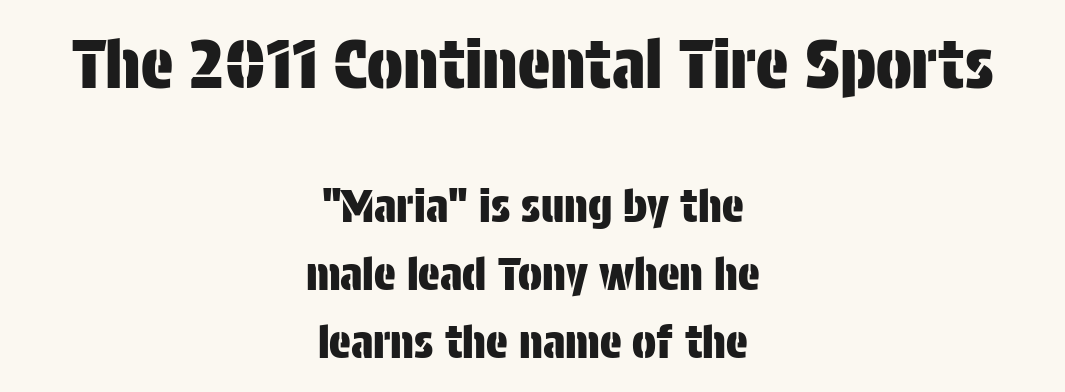
Default kerning and tracking; the words read as compact shapes. The paragraph has two soft edges and a firm central axis. A typesetter would call this proportional, since set widths differ per character. Reading down the column, the eye jumps a familiar distance to each next line. Top chunk: large. Bottom chunk: small.
